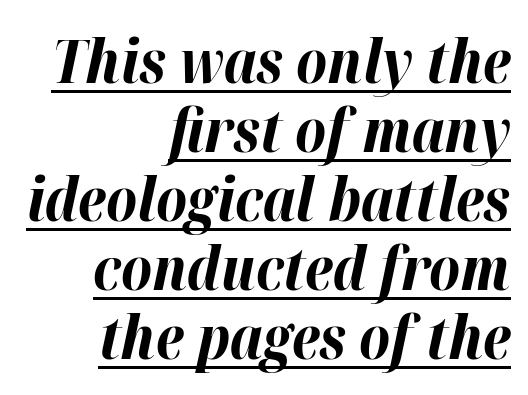
{"italic": "yes", "lean": "right", "slant_degrees": 12, "bold": "yes", "weight": "bold", "width": "normal", "stroke_contrast": "high", "x_height": "medium", "monospaced": "no", "underline": "yes", "align": "right", "line_spacing": "tight", "line_spacing_ratio": 1.15, "letter_spacing": "normal", "letter_spacing_em": 0.0, "glyph_px": 60}
